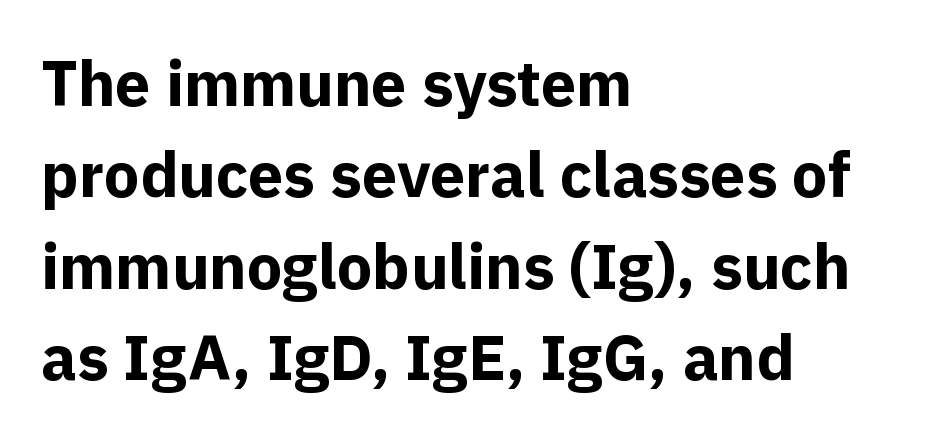
Q: Is the text bold? A: Yes.
Q: Is the text italic (slanted)? A: No, it is upright.
Q: Is the typeface a serif or a sans-serif typeface? A: Sans-serif.
Q: Is the text underlined? A: No.
Q: How is the paragraph aligned? A: Left-aligned.
Q: Is the spacing between letters normal or unusually wide? A: Normal.
Q: Is the spacing between lines tight, normal or loose? A: Normal.
Q: Width (condensed, normal, or wide)? A: Normal.
Q: x-height? A: Medium.
Q: Monospaced? A: No.
